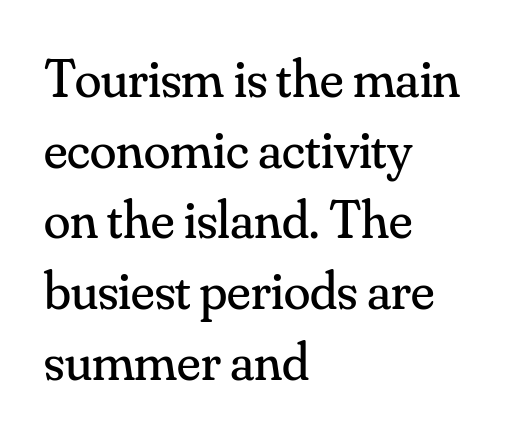
Q: Is the text bold? A: No.
Q: Is the text italic (slanted)? A: No, it is upright.
Q: Is the typeface a serif or a sans-serif typeface? A: Serif.
Q: Is the text underlined? A: No.
Q: How is the paragraph aligned? A: Left-aligned.
Q: Is the spacing between letters normal or unusually wide? A: Normal.
Q: Is the spacing between lines tight, normal or loose? A: Normal.
Q: Width (condensed, normal, or wide)? A: Normal.
Q: Stroke contrast? A: Medium.
Q: x-height? A: Small.
Q: Monospaced? A: No.
